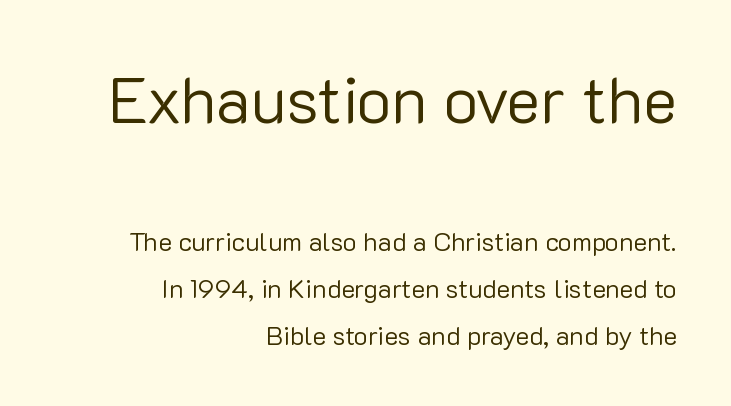
These two chunks differ in scale, with the top chunk taking the larger measure. Every stem runs plumb, perpendicular to the baseline. No word sits above an underline. This sample has the flowing, uneven cadence of proportional lettering. Compared with a flush-left layout, this one pins lines to the opposite, right side. The letters carry no serifs — their stems end cleanly without finishing strokes.
